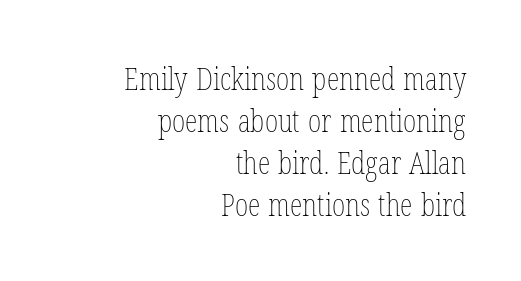
Q: Is the text bold? A: No.
Q: Is the text italic (slanted)? A: No, it is upright.
Q: Is the text underlined? A: No.
Q: How is the paragraph aligned? A: Right-aligned.
Q: Is the spacing between letters normal or unusually wide? A: Normal.
Q: Is the spacing between lines tight, normal or loose? A: Normal.
Q: Width (condensed, normal, or wide)? A: Condensed.
Q: Stroke contrast? A: Low.
Q: x-height? A: Medium.
Q: Monospaced? A: No.
